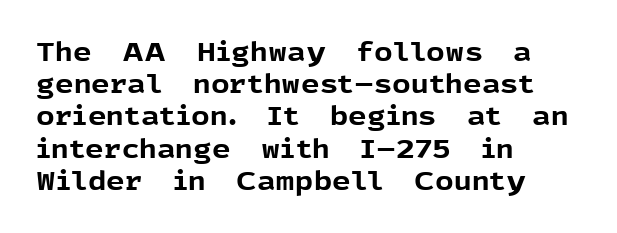
Q: Is the text bold? A: Yes.
Q: Is the text italic (slanted)? A: No, it is upright.
Q: Is the text underlined? A: No.
Q: How is the paragraph aligned? A: Left-aligned.
Q: Is the spacing between letters normal or unusually wide? A: Normal.
